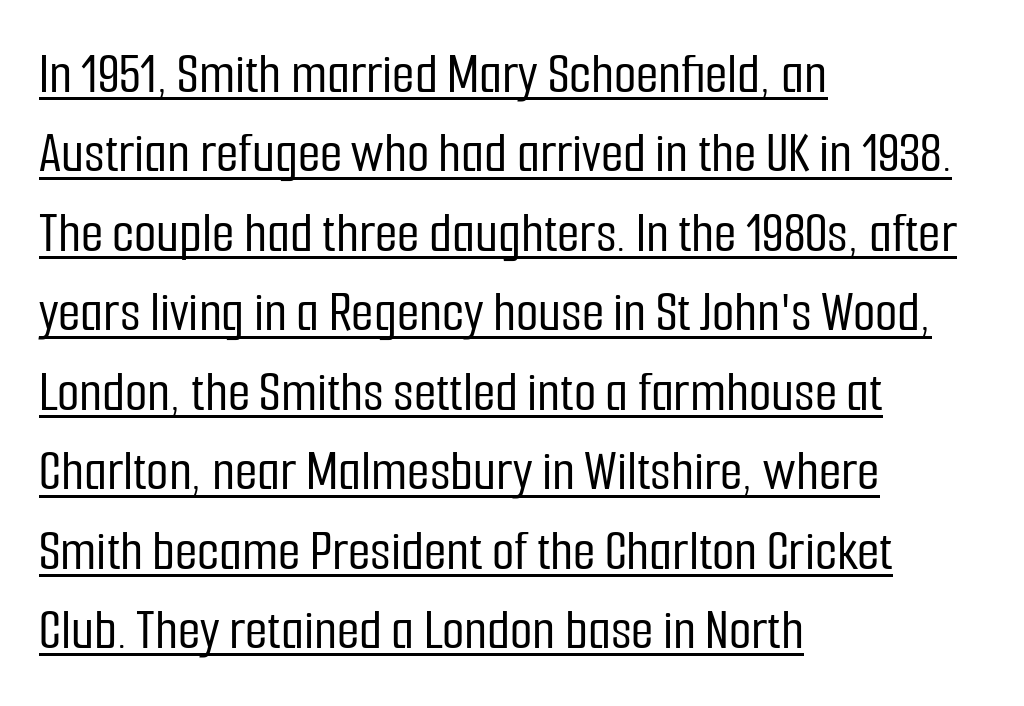
Interline gaps are of average width in this sample. Tracking value appears to be zero — textbook default spacing. Type style note: lacks serifs. The paragraph has a hard left edge and a soft right edge.
